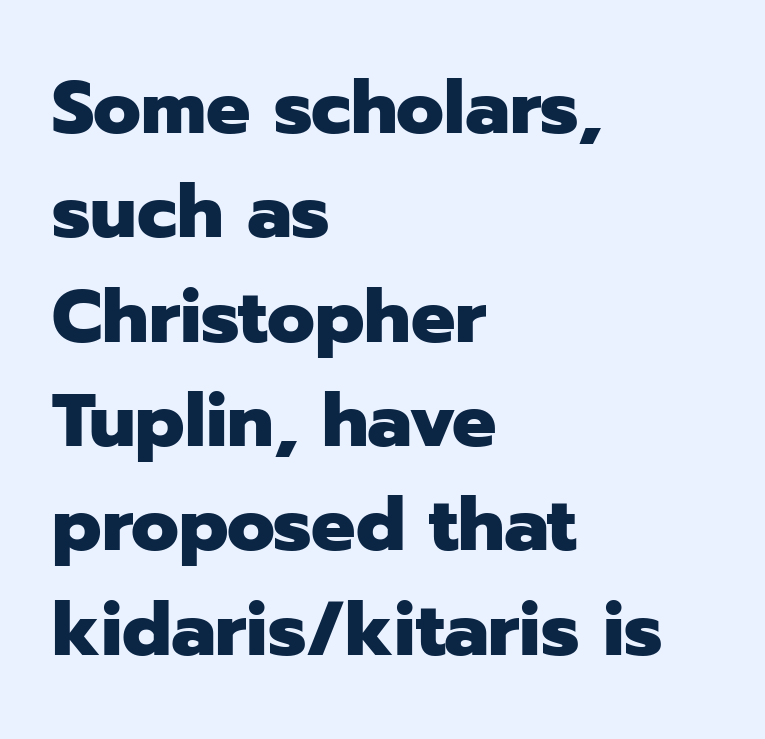
{"serif": "no", "italic": "no", "bold": "yes", "weight": "heavy", "width": "normal", "stroke_contrast": "low", "x_height": "medium", "monospaced": "no", "underline": "no", "align": "left", "line_spacing": "normal", "line_spacing_ratio": 1.41, "letter_spacing": "normal", "letter_spacing_em": 0.0, "glyph_px": 74}
